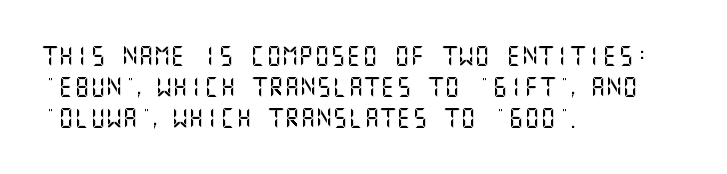
Q: Is the text italic (slanted)? A: No, it is upright.
Q: Is the text underlined? A: No.
Q: How is the paragraph aligned? A: Left-aligned.
Q: Is the spacing between letters normal or unusually wide? A: Normal.
Q: Is the spacing between lines tight, normal or loose? A: Normal.
